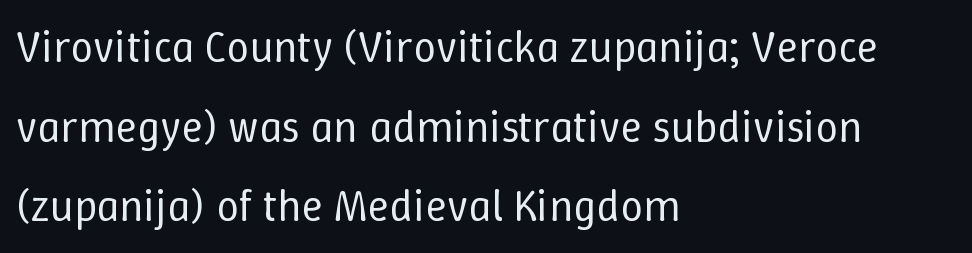
{"italic": "no", "bold": "no", "weight": "regular", "width": "normal", "stroke_contrast": "low", "x_height": "medium", "monospaced": "no", "underline": "no", "align": "left", "line_spacing_ratio": 1.77, "letter_spacing": "normal", "letter_spacing_em": 0.0, "glyph_px": 45}
